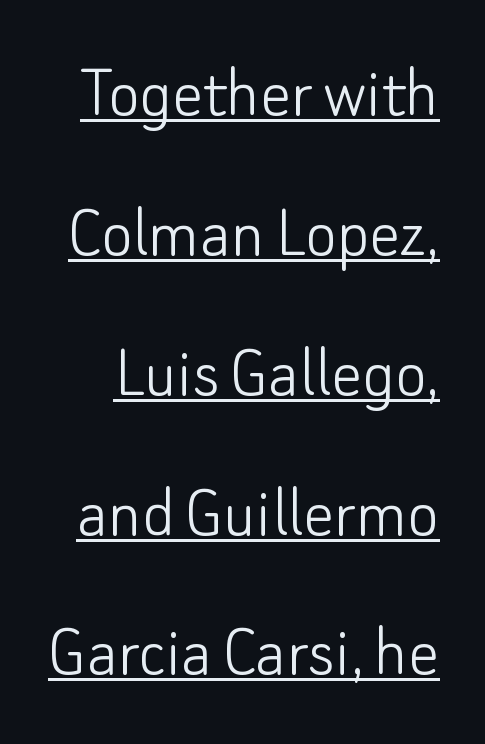
The image shows 76 px light sans-serif type, upright; set line spacing 1.84x, normal letter spacing, underlined; low stroke contrast and a small x-height.
